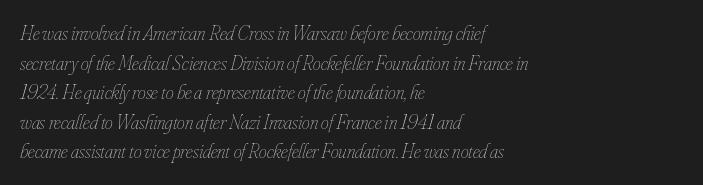
Q: Is the text bold? A: No.
Q: Is the text italic (slanted)? A: Yes, it leans right by about 16 degrees.
Q: Is the text underlined? A: No.
Q: How is the paragraph aligned? A: Left-aligned.
Q: Is the spacing between letters normal or unusually wide? A: Normal.
Q: Is the spacing between lines tight, normal or loose? A: Normal.
